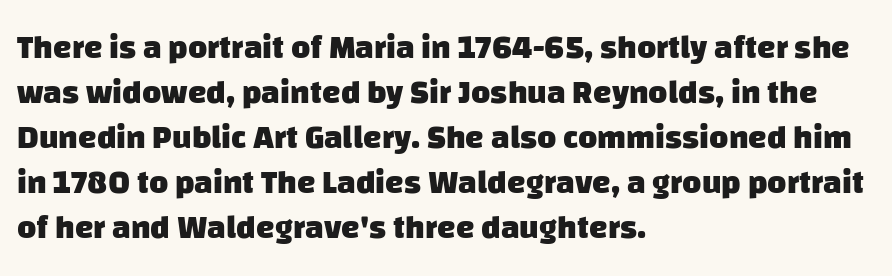
The image shows 33 px heavy sans-serif type; set left-aligned, normal line spacing (1.36x), normal letter spacing, not underlined; low stroke contrast and a large x-height.
